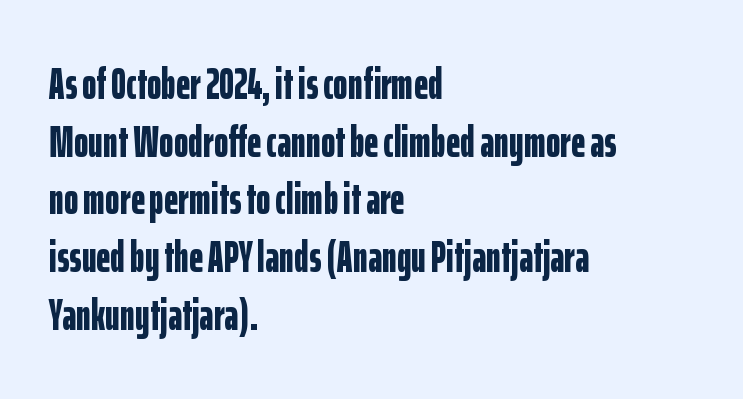
Q: Is the text bold? A: Yes.
Q: Is the text italic (slanted)? A: No, it is upright.
Q: Is the typeface a serif or a sans-serif typeface? A: Sans-serif.
Q: Is the text underlined? A: No.
Q: How is the paragraph aligned? A: Left-aligned.
Q: Is the spacing between letters normal or unusually wide? A: Normal.
Q: Is the spacing between lines tight, normal or loose? A: Normal.
Q: Width (condensed, normal, or wide)? A: Condensed.
Q: Stroke contrast? A: Low.
Q: x-height? A: Medium.
Q: Monospaced? A: No.
